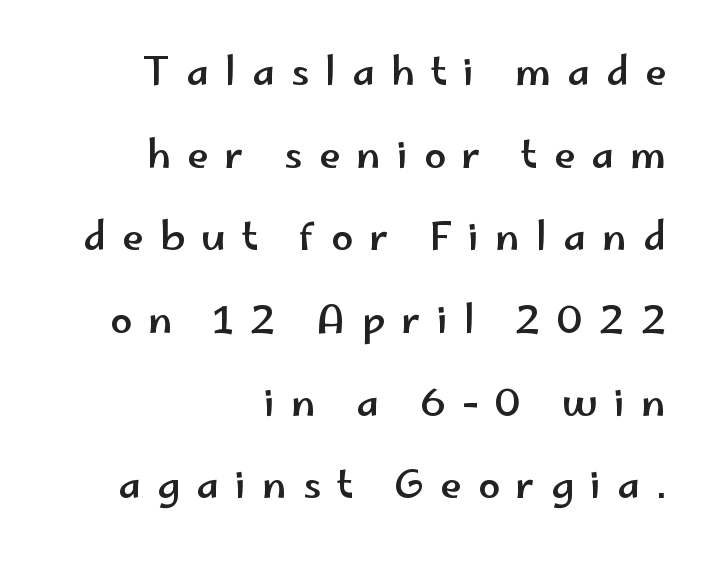
{"serif": "no", "italic": "no", "width": "wide", "stroke_contrast": "low", "x_height": "small", "monospaced": "no", "underline": "no", "align": "right", "line_spacing": "loose", "line_spacing_ratio": 2.12, "letter_spacing": "wide", "letter_spacing_em": 0.41, "glyph_px": 39}
